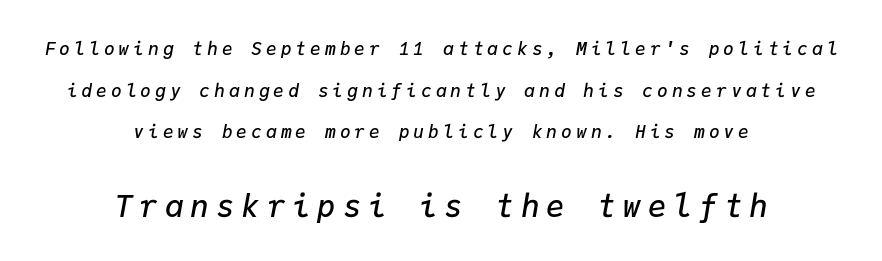
You get the small type first, then a jump to larger type. The face used here is monospaced, like something from a code editor. The passage shown has open, widely tracked lettering throughout. These lines stand farther apart than default settings would place them.
